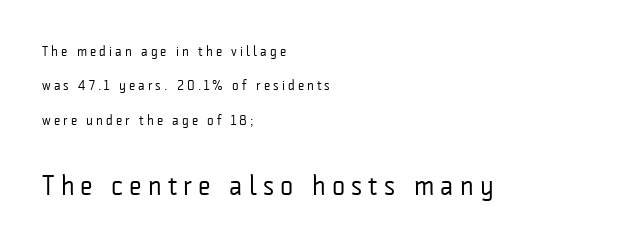
{"serif": "no", "italic": "no", "bold": "no", "weight": "regular", "width": "condensed", "stroke_contrast": "low", "x_height": "medium", "monospaced": "no", "underline": "no", "align": "left", "line_spacing": "loose", "line_spacing_ratio": 2.46, "letter_spacing": "wide", "letter_spacing_em": 0.22, "larger_block": "second", "size_ratio": 2.0, "glyph_px": 28}
